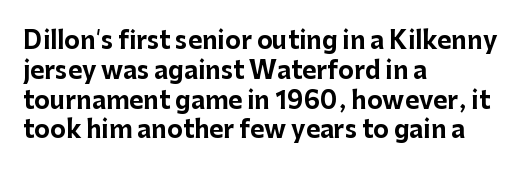
Q: Is the text bold? A: Yes.
Q: Is the text italic (slanted)? A: No, it is upright.
Q: Is the text underlined? A: No.
Q: How is the paragraph aligned? A: Left-aligned.
Q: Is the spacing between letters normal or unusually wide? A: Normal.
